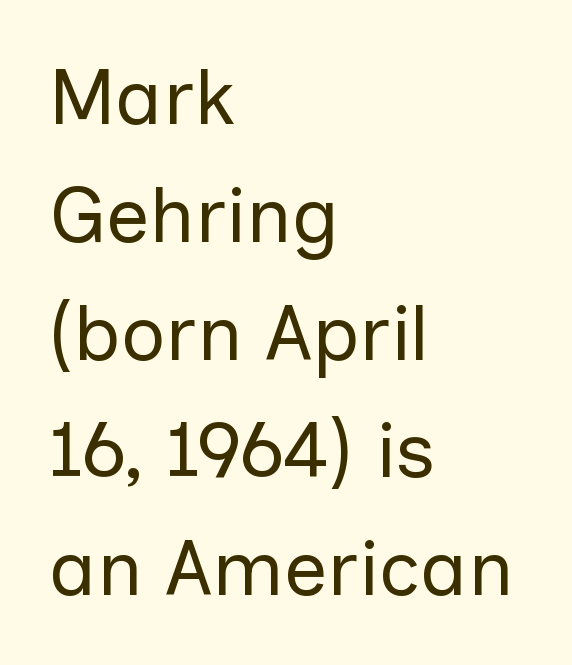
Each letter's strokes conclude bluntly, with no projecting serifs. Think of a printed novel: that variable character pitch is what you see here. Check the space under the baseline: it is left empty. If you drew a line through each stem, it would be perfectly vertical. These lines sit exactly where default settings would place them.
